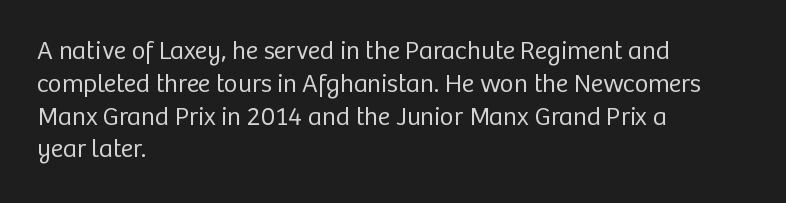
{"italic": "no", "bold": "no", "underline": "no", "align": "left", "line_spacing": "normal", "line_spacing_ratio": 1.26, "letter_spacing": "normal", "letter_spacing_em": 0.0, "glyph_px": 26}
